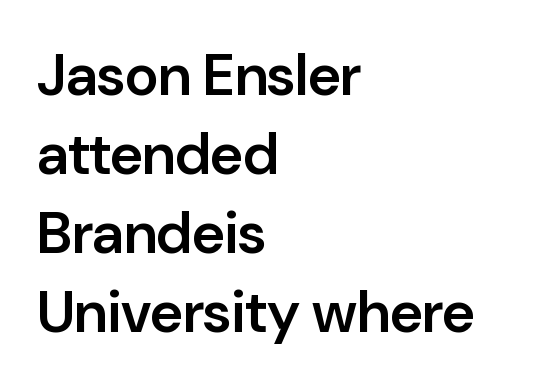
Q: Is the text bold? A: Semi-bold.
Q: Is the text italic (slanted)? A: No, it is upright.
Q: Is the typeface a serif or a sans-serif typeface? A: Sans-serif.
Q: Is the text underlined? A: No.
Q: How is the paragraph aligned? A: Left-aligned.
Q: Is the spacing between letters normal or unusually wide? A: Normal.
Q: Is the spacing between lines tight, normal or loose? A: Normal.
Q: Width (condensed, normal, or wide)? A: Normal.
Q: Stroke contrast? A: Low.
Q: x-height? A: Medium.
Q: Monospaced? A: No.
